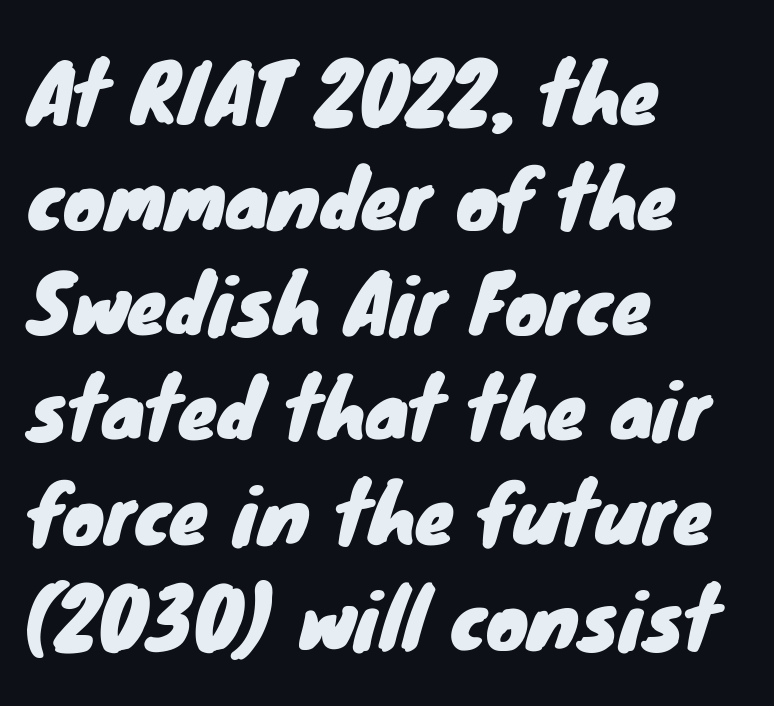
{"serif": "no", "width": "normal", "stroke_contrast": "low", "x_height": "small", "monospaced": "no", "underline": "no", "align": "left", "line_spacing": "normal", "line_spacing_ratio": 1.33, "letter_spacing": "normal", "letter_spacing_em": 0.0, "glyph_px": 79}
